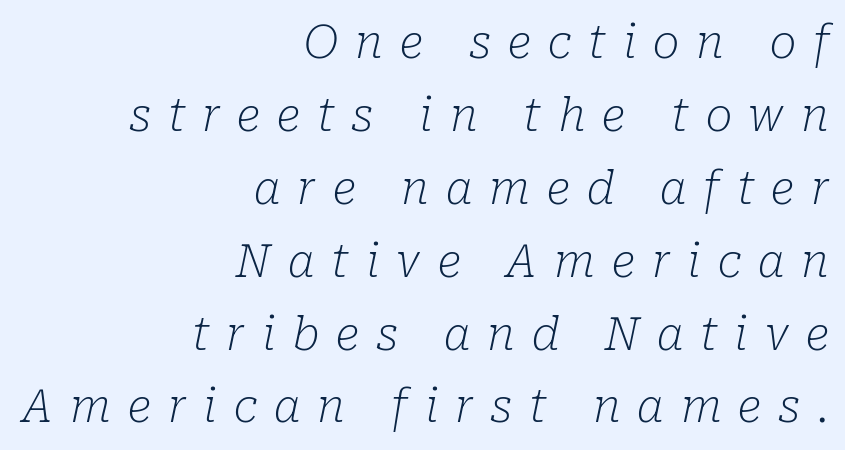
The image shows 45 px light serif type, italic (leaning right); set right-aligned, normal line spacing (1.62x), unusually wide letter spacing (+0.38 em), not underlined; low stroke contrast and a medium x-height.
